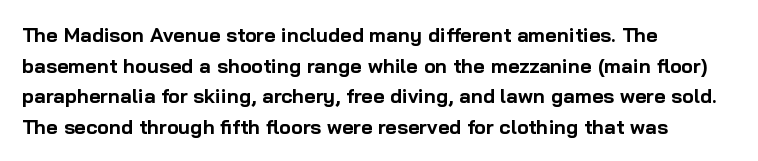
{"italic": "no", "bold": "yes", "underline": "no", "align": "left", "line_spacing": "normal", "line_spacing_ratio": 1.53, "letter_spacing": "normal", "letter_spacing_em": 0.0, "glyph_px": 20}
